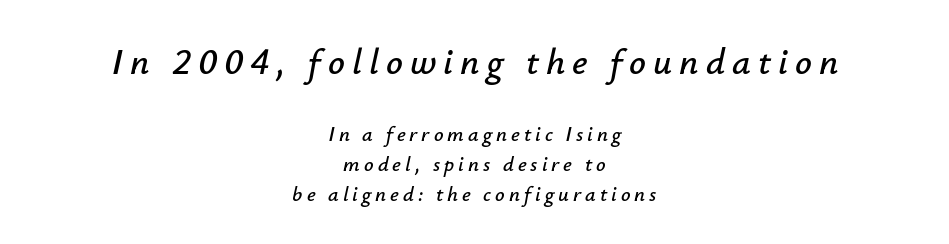
{"italic": "yes", "lean": "right", "slant_degrees": 12, "width": "normal", "stroke_contrast": "low", "x_height": "small", "monospaced": "no", "underline": "no", "align": "center", "line_spacing": "normal", "line_spacing_ratio": 1.44, "larger_block": "first", "size_ratio": 1.76, "glyph_px": 37}
